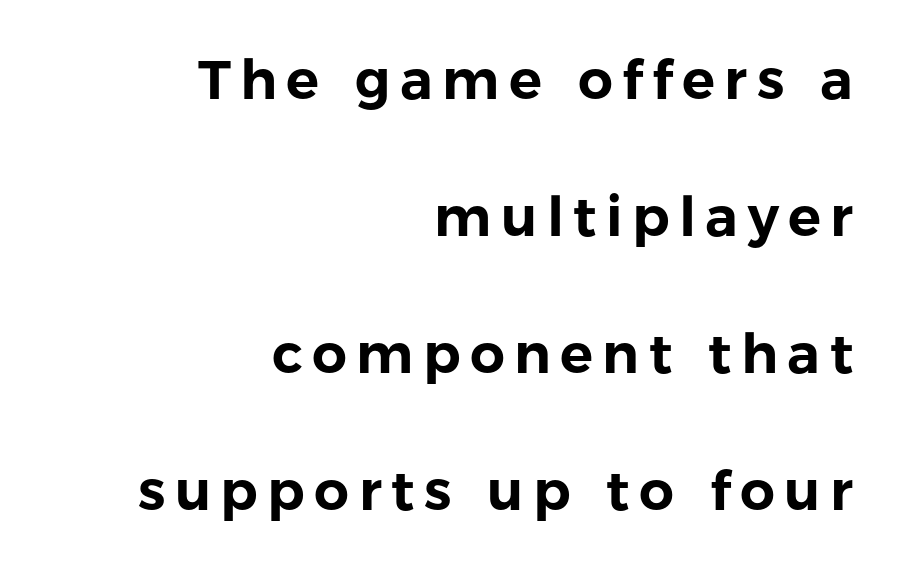
A typesetter would mark this as roman, not italic. The passage shown is typeset with a sans-serif family. These lines are rendered in a variable-pitch font. Does the leading feel generous? Absolutely, it's lavish. Has an underline been added? It has not. In CSS terms this would be text-align: right.
